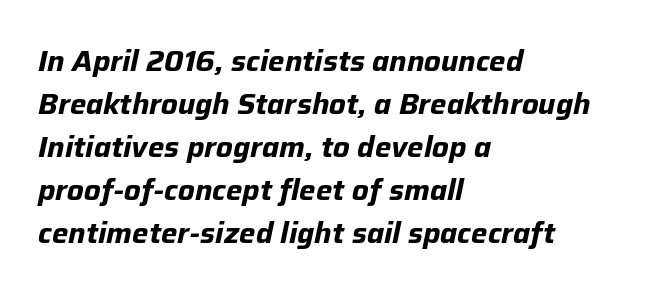
{"italic": "yes", "lean": "right", "slant_degrees": 12, "bold": "yes", "weight": "bold", "width": "normal", "stroke_contrast": "low", "x_height": "medium", "monospaced": "no", "underline": "no", "align": "left", "line_spacing": "normal", "line_spacing_ratio": 1.48, "letter_spacing": "normal", "letter_spacing_em": 0.0, "glyph_px": 29}
